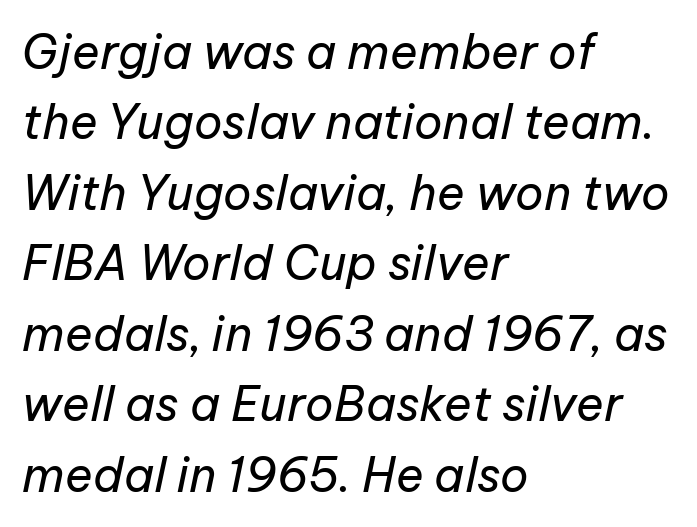
Q: Is the text bold? A: No.
Q: Is the text italic (slanted)? A: Yes, it leans right by about 12 degrees.
Q: Is the text underlined? A: No.
Q: How is the paragraph aligned? A: Left-aligned.
Q: Is the spacing between letters normal or unusually wide? A: Normal.
Q: Is the spacing between lines tight, normal or loose? A: Normal.
Q: Width (condensed, normal, or wide)? A: Normal.
Q: Stroke contrast? A: Low.
Q: x-height? A: Medium.
Q: Monospaced? A: No.
